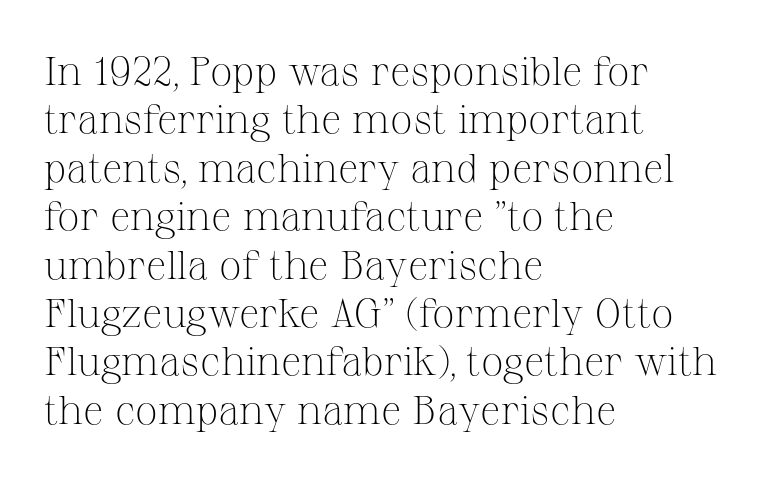
The image shows 40 px light serif type, upright; set left-aligned, line spacing 1.21x, normal letter spacing, not underlined; medium stroke contrast and a medium x-height.
